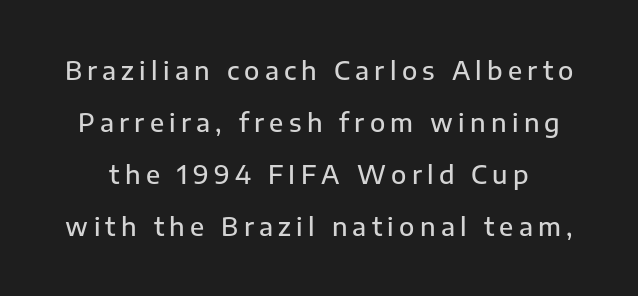
{"italic": "no", "bold": "semi", "underline": "no", "line_spacing": "loose", "line_spacing_ratio": 2.08, "letter_spacing": "wide", "letter_spacing_em": 0.21, "glyph_px": 25}
